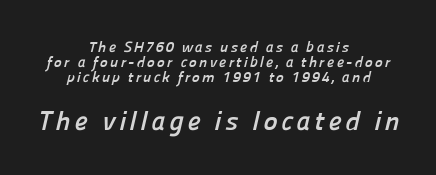
The image shows 27 px bold type; set centered, tight line spacing (1.01x), not underlined; the second (bottom) block is 1.8x larger.
